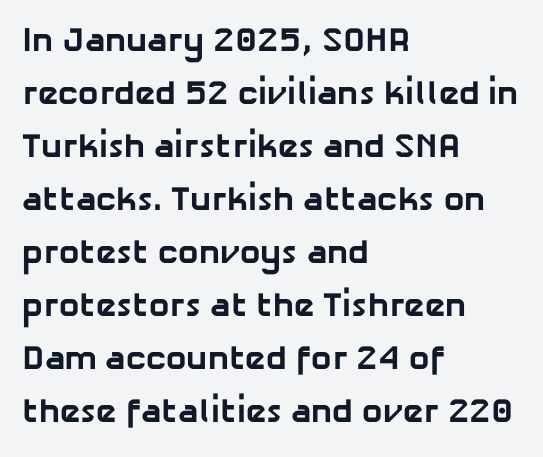
Q: Is the text bold? A: Yes.
Q: Is the typeface a serif or a sans-serif typeface? A: Sans-serif.
Q: Is the text underlined? A: No.
Q: How is the paragraph aligned? A: Left-aligned.
Q: Is the spacing between letters normal or unusually wide? A: Normal.
Q: Is the spacing between lines tight, normal or loose? A: Normal.
Q: Width (condensed, normal, or wide)? A: Normal.
Q: Stroke contrast? A: Low.
Q: x-height? A: Medium.
Q: Monospaced? A: No.
